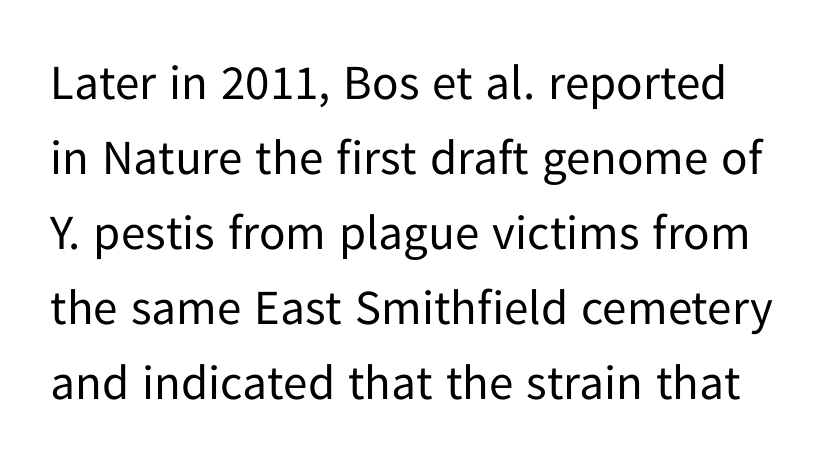
Q: Is the text bold? A: No.
Q: Is the text italic (slanted)? A: No, it is upright.
Q: Is the typeface a serif or a sans-serif typeface? A: Sans-serif.
Q: Is the text underlined? A: No.
Q: Is the spacing between letters normal or unusually wide? A: Normal.
Q: Is the spacing between lines tight, normal or loose? A: Normal.
Q: Width (condensed, normal, or wide)? A: Normal.
Q: Stroke contrast? A: Low.
Q: x-height? A: Medium.
Q: Monospaced? A: No.
